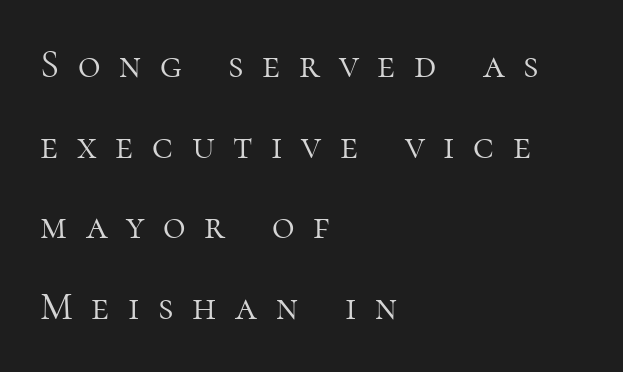
{"serif": "yes", "italic": "no", "bold": "no", "weight": "light", "width": "normal", "stroke_contrast": "high", "x_height": "medium", "monospaced": "no", "underline": "no", "align": "left", "line_spacing": "loose", "line_spacing_ratio": 2.07, "letter_spacing": "wide", "letter_spacing_em": 0.48, "glyph_px": 39}
